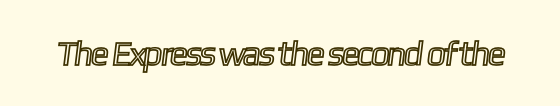
{"width": "condensed", "x_height": "medium", "monospaced": "no", "underline": "no", "letter_spacing": "normal", "letter_spacing_em": 0.0, "glyph_px": 34}
